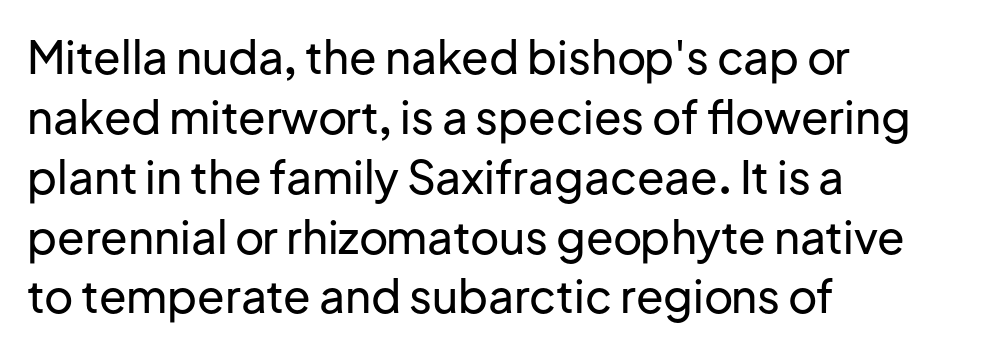
{"serif": "no", "italic": "no", "width": "normal", "stroke_contrast": "low", "x_height": "medium", "monospaced": "no", "underline": "no", "align": "left", "line_spacing": "normal", "line_spacing_ratio": 1.33, "letter_spacing": "normal", "letter_spacing_em": 0.0, "glyph_px": 45}
